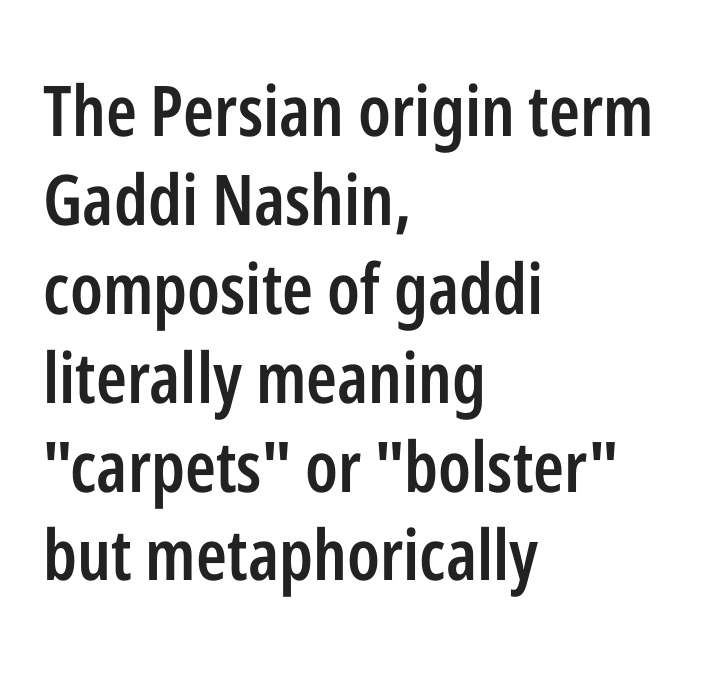
The image shows 70 px semibold, condensed sans-serif type, upright; set left-aligned, normal line spacing (1.27x), normal letter spacing, not underlined; low stroke contrast and a medium x-height.
